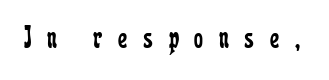
Is there any slant? The stems are plumb. The letters advance in unequal steps, a hallmark of proportional type. Small tapered or slab feet sit at the stroke ends, so this counts as serif. Each row of text sits above clean, open space.
